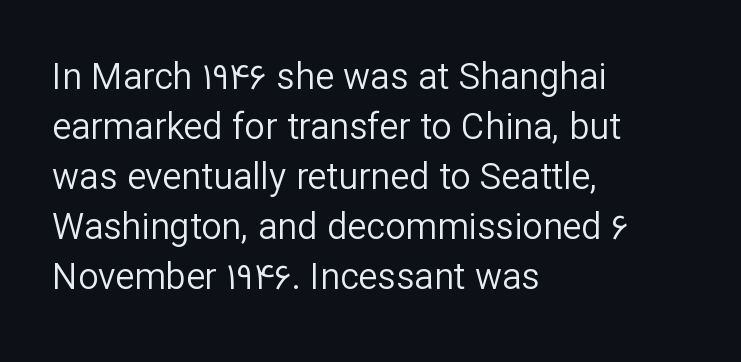
The image shows 36 px regular-weight sans-serif type, upright; set left-aligned, normal line spacing (1.39x), normal letter spacing, not underlined; low stroke contrast and a medium x-height.
